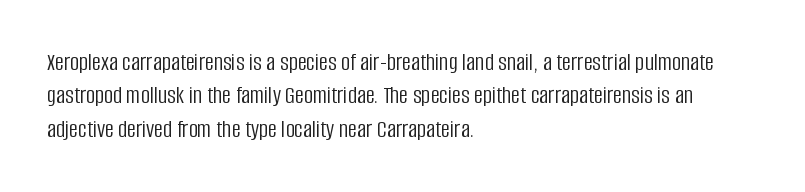
Q: Is the text bold? A: No.
Q: Is the text italic (slanted)? A: No, it is upright.
Q: Is the text underlined? A: No.
Q: How is the paragraph aligned? A: Left-aligned.
Q: Is the spacing between letters normal or unusually wide? A: Normal.
Q: Is the spacing between lines tight, normal or loose? A: Normal.
